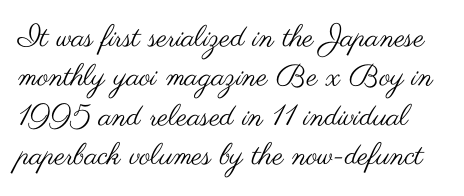
The image shows 30 px regular-weight, wide sans-serif type; set normal line spacing (1.31x), normal letter spacing, not underlined; medium stroke contrast and a small x-height.
